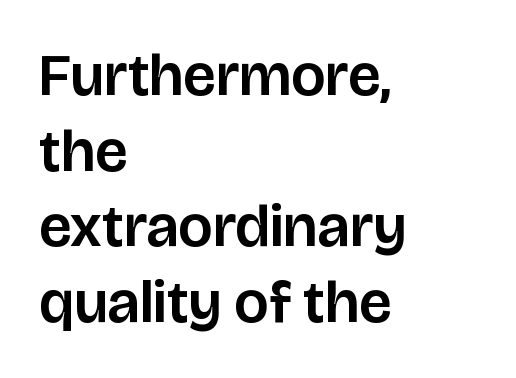
The image shows 60 px sans-serif type, upright; set left-aligned, normal line spacing (1.26x), normal letter spacing, not underlined; low stroke contrast and a large x-height.
